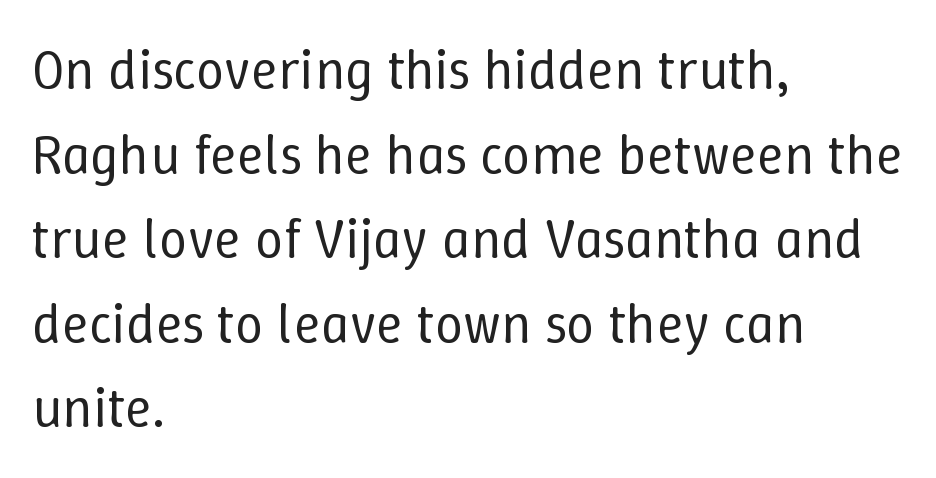
{"italic": "no", "bold": "no", "weight": "regular", "width": "normal", "stroke_contrast": "low", "x_height": "medium", "monospaced": "no", "underline": "no", "align": "left", "line_spacing": "normal", "line_spacing_ratio": 1.51, "letter_spacing": "normal", "letter_spacing_em": 0.0, "glyph_px": 56}
